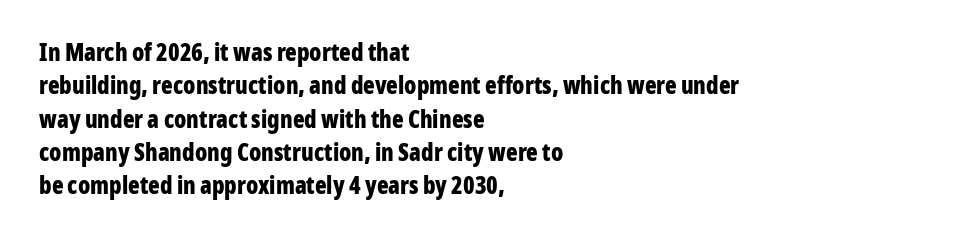
You can tell it's not italic because the verticals are truly vertical. Descender tails drop into unmarked territory. Baseline-to-baseline distance is the conventional proportion of letter height. Nobody touched the tracking dial on this one. Thick stems and heavy bowls — unmistakably bold. One-word summary of the alignment: left.
